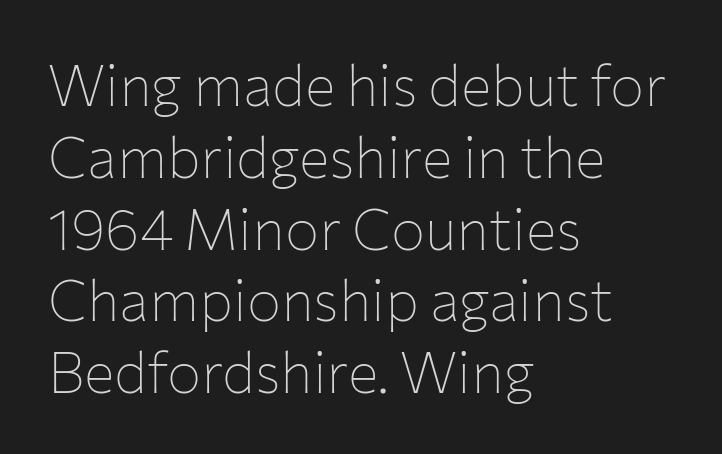
Q: Is the text bold? A: No.
Q: Is the text italic (slanted)? A: No, it is upright.
Q: Is the typeface a serif or a sans-serif typeface? A: Sans-serif.
Q: Is the text underlined? A: No.
Q: How is the paragraph aligned? A: Left-aligned.
Q: Is the spacing between letters normal or unusually wide? A: Normal.
Q: Is the spacing between lines tight, normal or loose? A: Normal.
Q: Width (condensed, normal, or wide)? A: Normal.
Q: Stroke contrast? A: Low.
Q: x-height? A: Medium.
Q: Monospaced? A: No.
